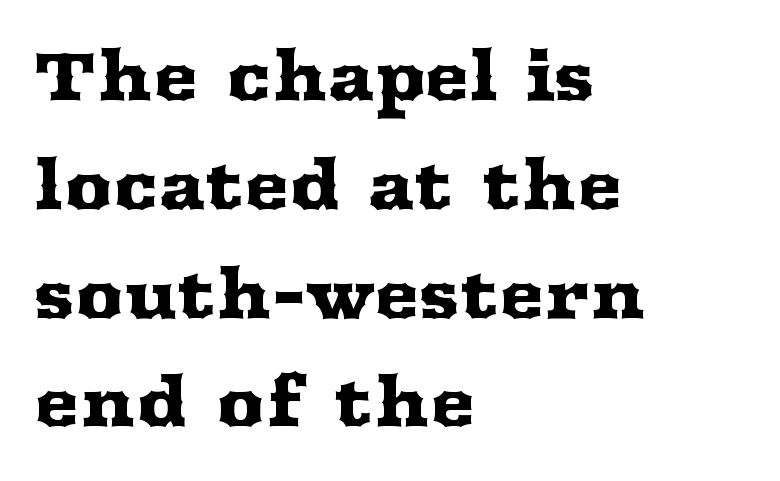
Q: Is the text italic (slanted)? A: No, it is upright.
Q: Is the typeface a serif or a sans-serif typeface? A: Serif.
Q: Is the text underlined? A: No.
Q: How is the paragraph aligned? A: Left-aligned.
Q: Is the spacing between letters normal or unusually wide? A: Normal.
Q: Is the spacing between lines tight, normal or loose? A: Normal.
Q: Width (condensed, normal, or wide)? A: Wide.
Q: Stroke contrast? A: Medium.
Q: x-height? A: Medium.
Q: Monospaced? A: No.
